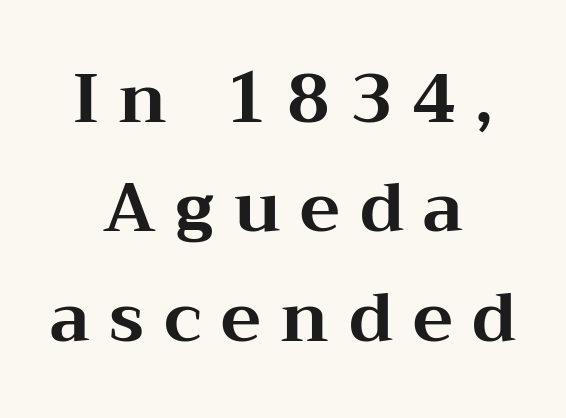
Horizontally, the lines are justified to the midpoint only. Unmarked baselines from the first word to the last. Designer's note — italics off, roman on. The passage shown stacks its lines at a standard gap. Tracking here is generous; glyphs stand well apart from one another. Typesetter's note: full bold, strokes at maximum text heaviness.
